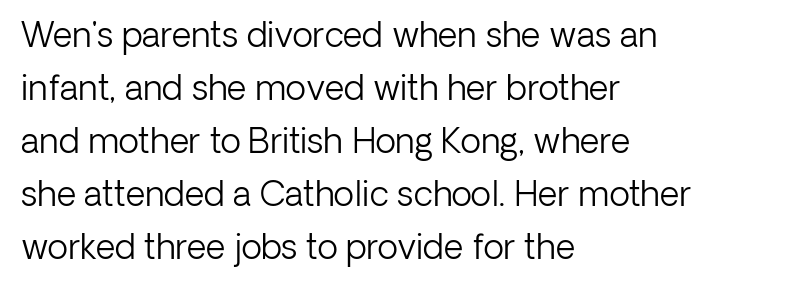
{"serif": "no", "italic": "no", "bold": "no", "weight": "light", "width": "normal", "stroke_contrast": "low", "x_height": "medium", "monospaced": "no", "underline": "no", "align": "left", "line_spacing": "normal", "line_spacing_ratio": 1.56, "letter_spacing": "normal", "letter_spacing_em": 0.0, "glyph_px": 34}
